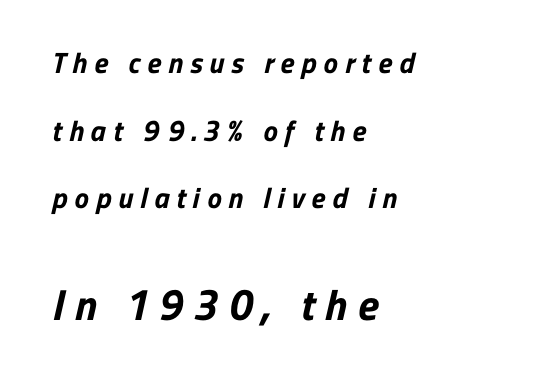
Students, observe: this is what heavily led, spacious text looks like. Teacher's note: observe the even left margin — that is flush-left alignment. The letters are bold, with thick, heavy strokes. Only glyphs here, with clear space below each row. The gaps between neighbouring characters are conspicuously large.
